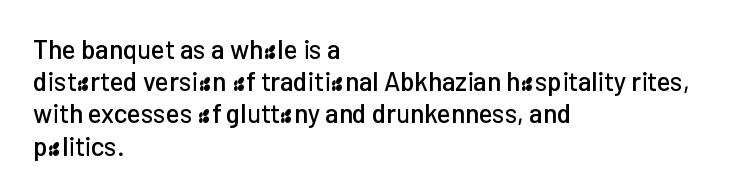
The image shows 26 px text type, upright; set left-aligned, line spacing 1.24x, normal letter spacing, not underlined.
